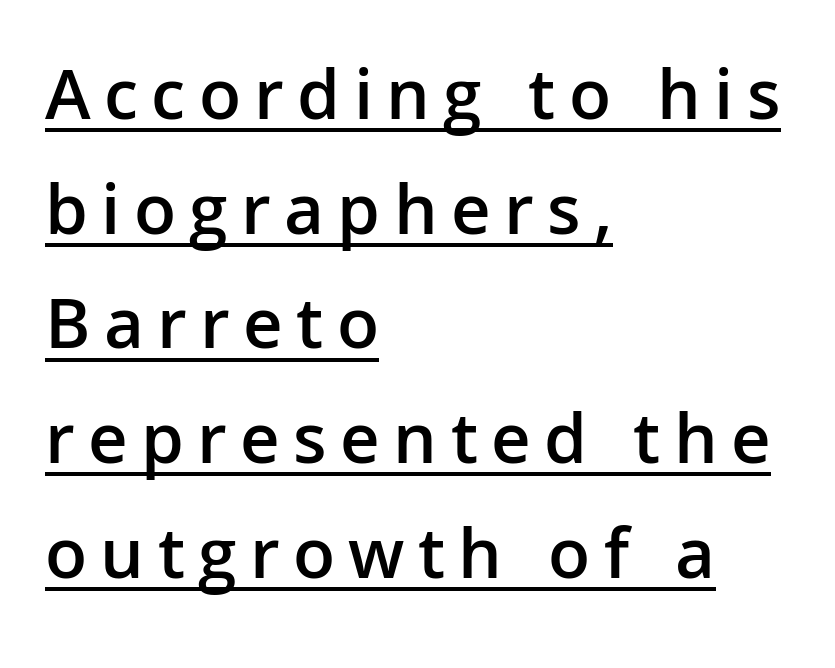
{"serif": "no", "italic": "no", "bold": "semi", "weight": "semibold", "width": "normal", "stroke_contrast": "low", "x_height": "medium", "monospaced": "no", "underline": "yes", "align": "left", "line_spacing": "normal", "line_spacing_ratio": 1.55, "glyph_px": 74}
